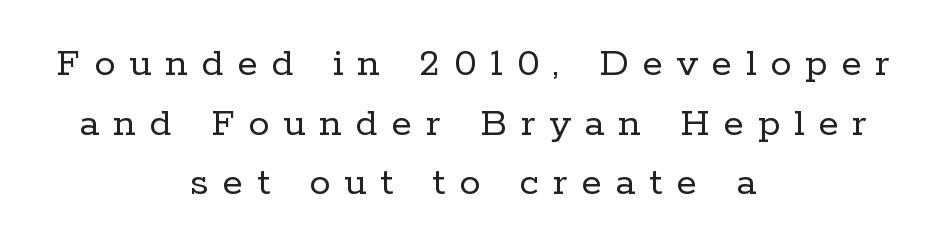
Stems and bowls with no extra thickness — not bold. Spacing verdict: proportional, widths tailored to each character. The rendering shows small feet on the letterforms — a serif design. The compositor balanced each line on the midline.
